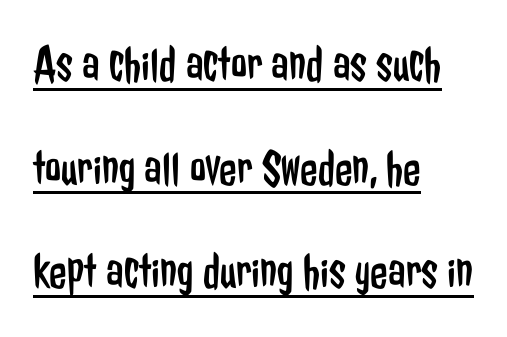
The image shows 51 px regular-weight, condensed sans-serif type, upright; set left-aligned, loose line spacing (2.03x), normal letter spacing, underlined; low stroke contrast and a medium x-height.
